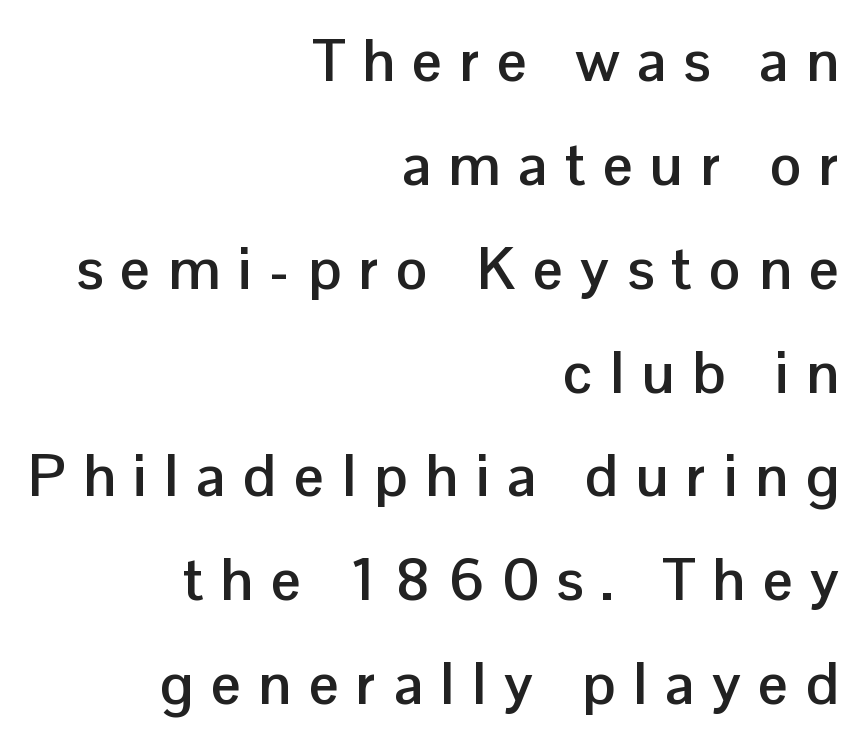
Q: Is the text bold? A: Yes.
Q: Is the text italic (slanted)? A: No, it is upright.
Q: Is the typeface a serif or a sans-serif typeface? A: Sans-serif.
Q: Is the text underlined? A: No.
Q: How is the paragraph aligned? A: Right-aligned.
Q: Is the spacing between letters normal or unusually wide? A: Unusually wide.
Q: Width (condensed, normal, or wide)? A: Normal.
Q: Stroke contrast? A: Low.
Q: x-height? A: Medium.
Q: Monospaced? A: No.
